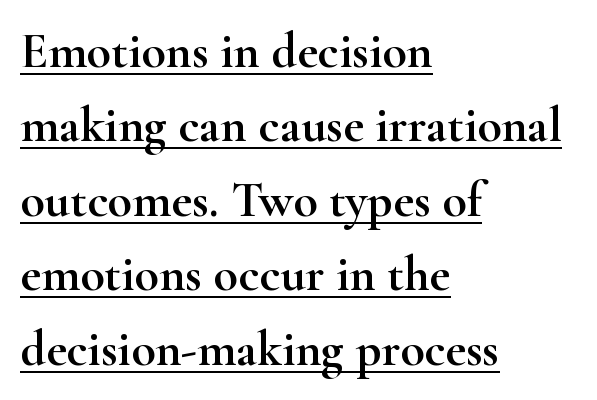
Q: Is the text italic (slanted)? A: No, it is upright.
Q: Is the typeface a serif or a sans-serif typeface? A: Serif.
Q: Is the text underlined? A: Yes.
Q: How is the paragraph aligned? A: Left-aligned.
Q: Is the spacing between letters normal or unusually wide? A: Normal.
Q: Is the spacing between lines tight, normal or loose? A: Normal.
Q: Width (condensed, normal, or wide)? A: Wide.
Q: Stroke contrast? A: High.
Q: x-height? A: Small.
Q: Monospaced? A: No.
